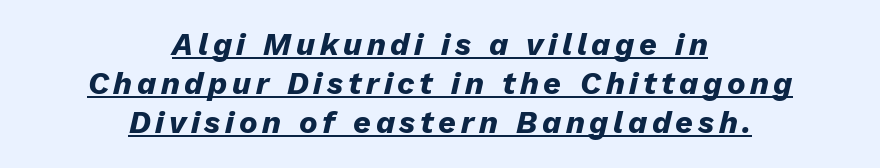
In terms of weight, the rendering is a true, heavy bold. A normal amount of white space separates one row of letters from the next. This sample has the flowing, uneven cadence of proportional lettering. The words here are underlined. The lines in this sample share a center point and differ in where they start and stop. Every character sits at an angle, as italics do.
